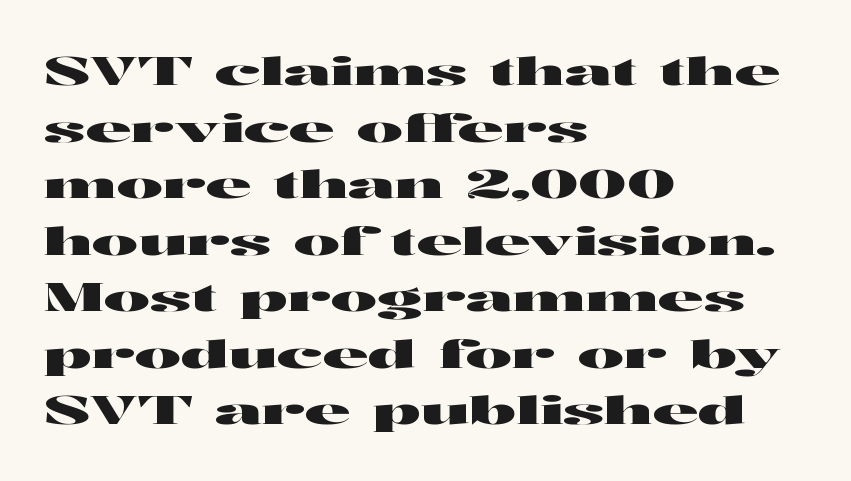
Q: Is the text italic (slanted)? A: No, it is upright.
Q: Is the typeface a serif or a sans-serif typeface? A: Sans-serif.
Q: Is the text underlined? A: No.
Q: How is the paragraph aligned? A: Left-aligned.
Q: Is the spacing between letters normal or unusually wide? A: Normal.
Q: Is the spacing between lines tight, normal or loose? A: Normal.
Q: Width (condensed, normal, or wide)? A: Wide.
Q: Stroke contrast? A: High.
Q: x-height? A: Medium.
Q: Monospaced? A: No.
